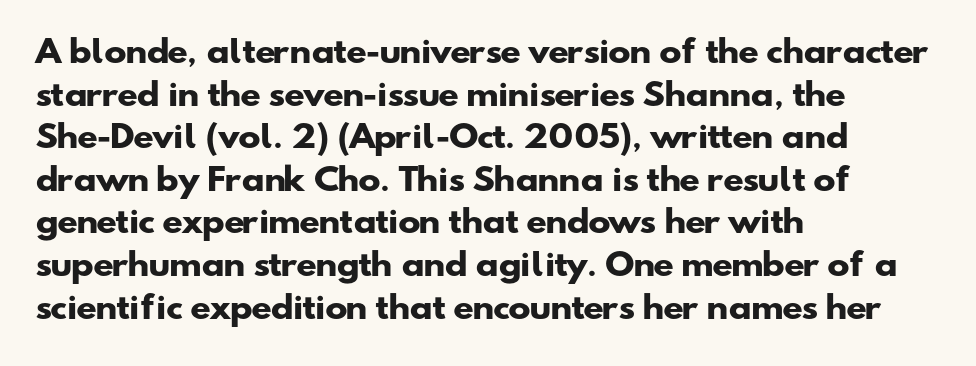
{"serif": "no", "bold": "yes", "weight": "heavy", "width": "wide", "stroke_contrast": "low", "x_height": "small", "monospaced": "no", "underline": "no", "align": "left", "line_spacing": "normal", "line_spacing_ratio": 1.42, "letter_spacing": "normal", "letter_spacing_em": 0.0, "glyph_px": 30}
